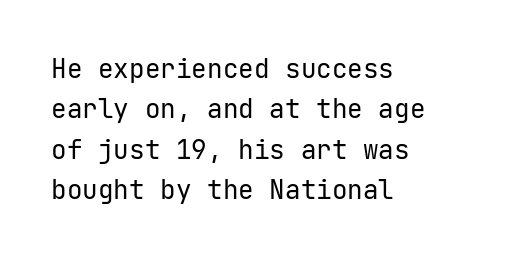
{"italic": "no", "bold": "no", "underline": "no", "align": "left", "line_spacing": "normal", "line_spacing_ratio": 1.55, "letter_spacing": "normal", "letter_spacing_em": 0.0, "glyph_px": 26}
